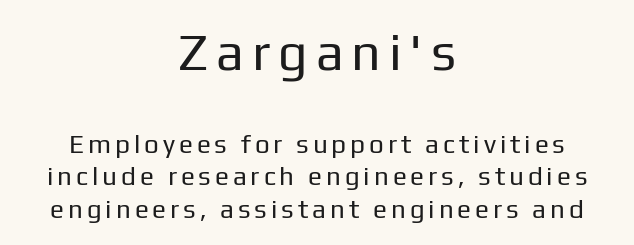
{"serif": "no", "italic": "no", "bold": "no", "weight": "regular", "width": "normal", "stroke_contrast": "low", "x_height": "medium", "monospaced": "no", "underline": "no", "align": "center", "line_spacing": "normal", "line_spacing_ratio": 1.25, "larger_block": "first", "size_ratio": 2.0, "glyph_px": 52}
